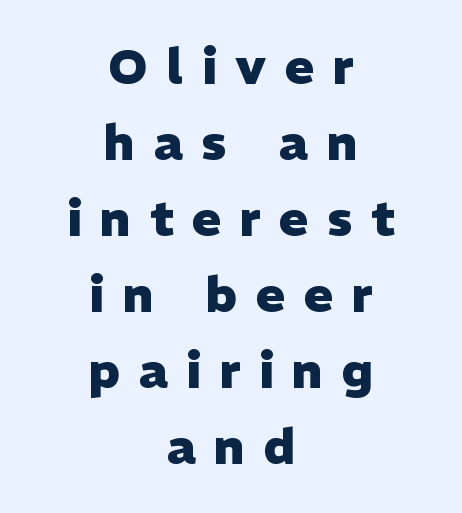
Q: Is the text bold? A: Yes.
Q: Is the text italic (slanted)? A: No, it is upright.
Q: Is the typeface a serif or a sans-serif typeface? A: Sans-serif.
Q: Is the text underlined? A: No.
Q: How is the paragraph aligned? A: Centered.
Q: Is the spacing between letters normal or unusually wide? A: Unusually wide.
Q: Is the spacing between lines tight, normal or loose? A: Normal.
Q: Width (condensed, normal, or wide)? A: Normal.
Q: Stroke contrast? A: Low.
Q: x-height? A: Medium.
Q: Monospaced? A: No.
